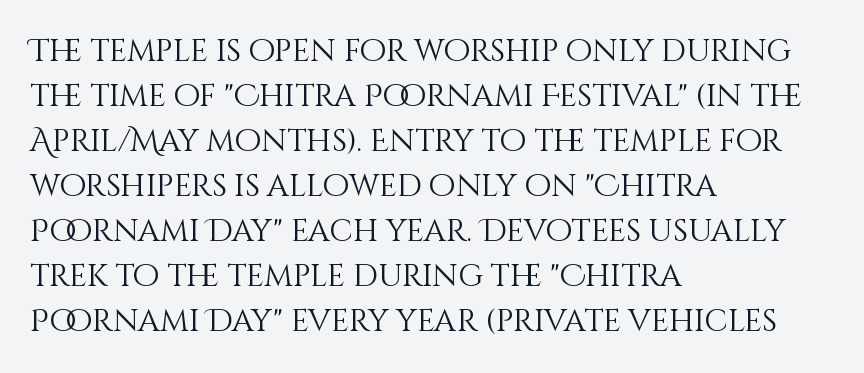
Q: Is the text bold? A: No.
Q: Is the text italic (slanted)? A: No, it is upright.
Q: Is the text underlined? A: No.
Q: How is the paragraph aligned? A: Left-aligned.
Q: Is the spacing between letters normal or unusually wide? A: Normal.
Q: Is the spacing between lines tight, normal or loose? A: Normal.
Q: Width (condensed, normal, or wide)? A: Normal.
Q: Stroke contrast? A: Medium.
Q: x-height? A: Large.
Q: Monospaced? A: No.
